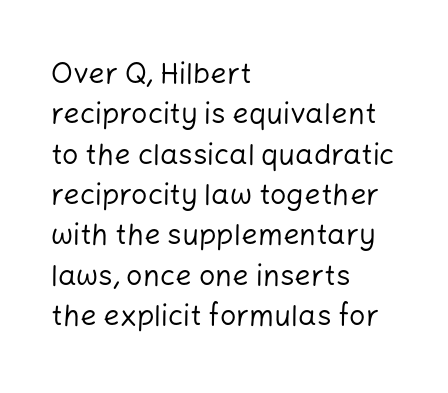
Q: Is the text bold? A: No.
Q: Is the text italic (slanted)? A: No, it is upright.
Q: Is the typeface a serif or a sans-serif typeface? A: Sans-serif.
Q: Is the text underlined? A: No.
Q: How is the paragraph aligned? A: Left-aligned.
Q: Is the spacing between letters normal or unusually wide? A: Normal.
Q: Is the spacing between lines tight, normal or loose? A: Normal.
Q: Width (condensed, normal, or wide)? A: Normal.
Q: Stroke contrast? A: Low.
Q: x-height? A: Medium.
Q: Monospaced? A: No.
